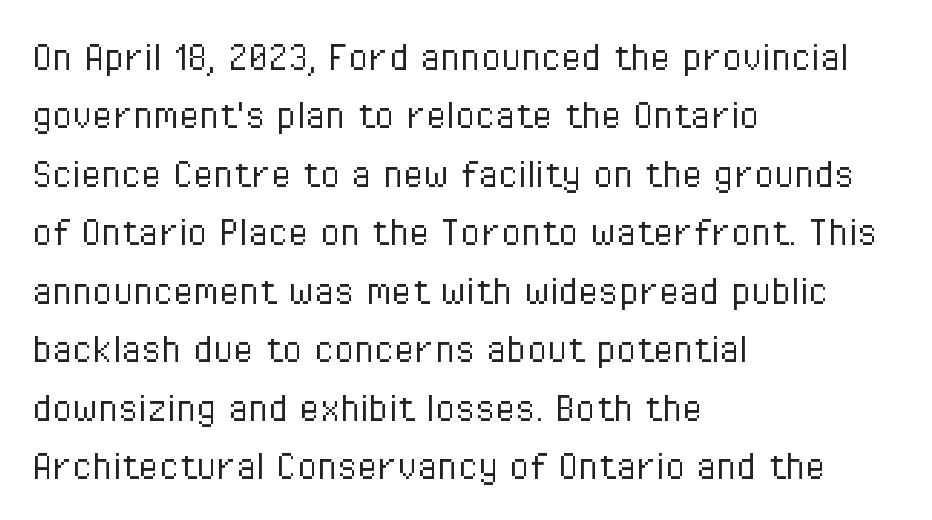
The image shows 46 px light, condensed sans-serif type, upright; set left-aligned, normal line spacing (1.27x), normal letter spacing, not underlined; low stroke contrast and a medium x-height.
